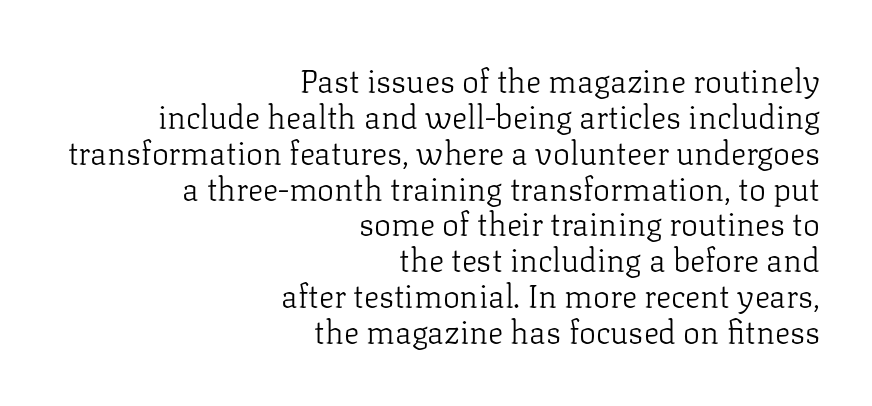
Q: Is the text bold? A: No.
Q: Is the text italic (slanted)? A: No, it is upright.
Q: Is the typeface a serif or a sans-serif typeface? A: Serif.
Q: Is the text underlined? A: No.
Q: How is the paragraph aligned? A: Right-aligned.
Q: Is the spacing between letters normal or unusually wide? A: Normal.
Q: Is the spacing between lines tight, normal or loose? A: Tight.
Q: Width (condensed, normal, or wide)? A: Normal.
Q: Stroke contrast? A: Low.
Q: x-height? A: Medium.
Q: Monospaced? A: No.
